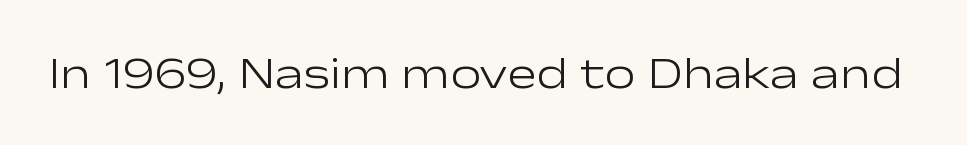
The image shows 44 px light, wide sans-serif type, upright; set normal letter spacing, not underlined; low stroke contrast and a medium x-height.
